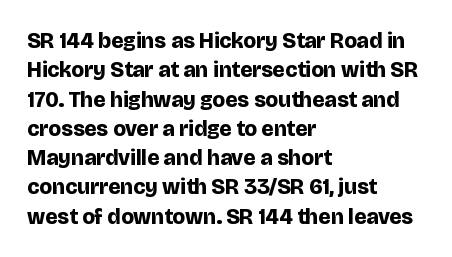
Every character sits straight up, as roman type does. Visually the block forms a straight wall on the left and a jagged coastline on the right. I'd describe the lettering as bold — thick and assertive. Unmarked baselines from the first word to the last.
